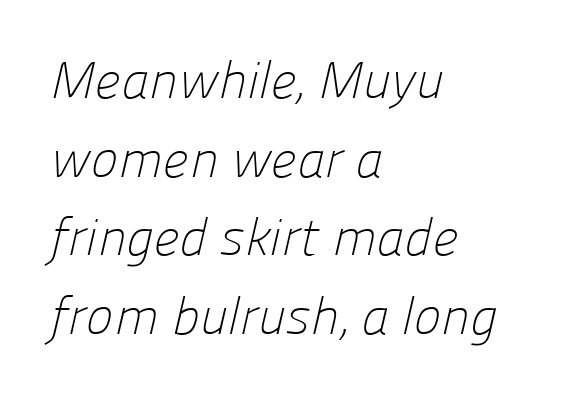
The image shows 52 px light sans-serif type; set left-aligned, normal line spacing (1.51x), normal letter spacing, not underlined; low stroke contrast and a medium x-height.
